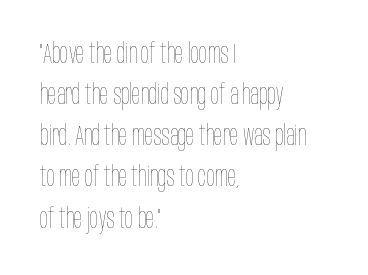
The image shows 28 px thin, condensed type, upright; set left-aligned, normal line spacing (1.47x), normal letter spacing, not underlined; low stroke contrast and a large x-height.
